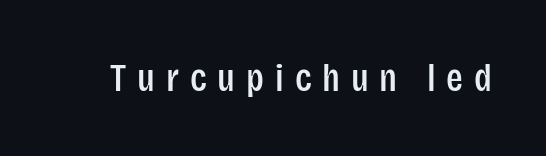
Q: Is the text italic (slanted)? A: No, it is upright.
Q: Is the typeface a serif or a sans-serif typeface? A: Sans-serif.
Q: Is the text underlined? A: No.
Q: Is the spacing between letters normal or unusually wide? A: Unusually wide.
Q: Width (condensed, normal, or wide)? A: Condensed.
Q: Stroke contrast? A: Low.
Q: x-height? A: Large.
Q: Monospaced? A: No.
